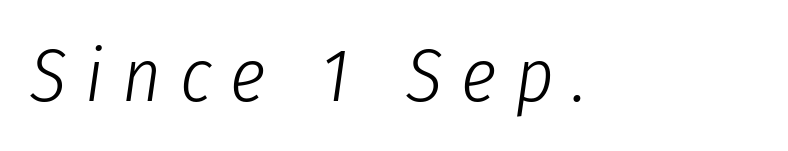
{"italic": "yes", "lean": "right", "slant_degrees": 8, "bold": "no", "weight": "light", "width": "condensed", "stroke_contrast": "low", "x_height": "medium", "monospaced": "no", "underline": "no", "letter_spacing": "wide", "letter_spacing_em": 0.25, "glyph_px": 75}
